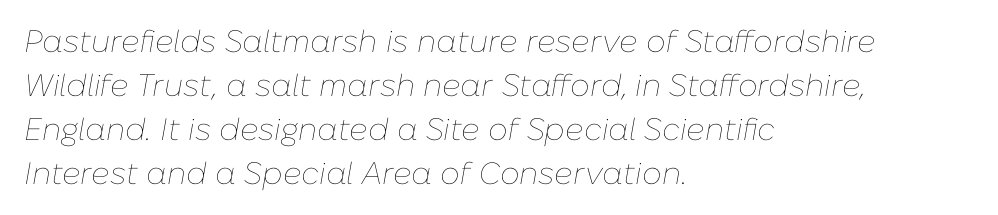
Q: Is the text bold? A: No.
Q: Is the text italic (slanted)? A: Yes, it leans right by about 10 degrees.
Q: Is the text underlined? A: No.
Q: How is the paragraph aligned? A: Left-aligned.
Q: Is the spacing between letters normal or unusually wide? A: Normal.
Q: Is the spacing between lines tight, normal or loose? A: Normal.
Q: Width (condensed, normal, or wide)? A: Normal.
Q: Stroke contrast? A: Low.
Q: x-height? A: Medium.
Q: Monospaced? A: No.
